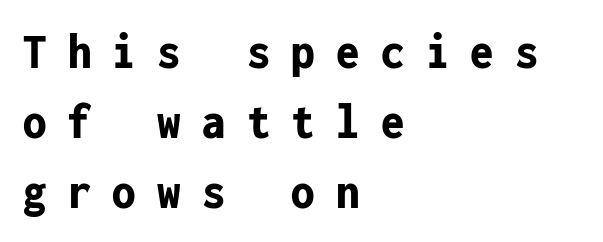
Ordinary non-slanted type is in use. Fixed-width glyphs throughout — classic coding-font behaviour. Does the copy run flush right? No — it runs flush left. A full-strength bold gives these letters their thick strokes.
